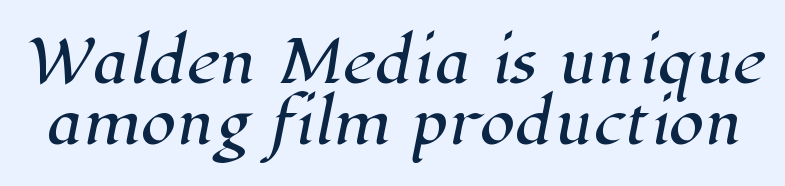
{"serif": "yes", "width": "normal", "stroke_contrast": "high", "x_height": "medium", "monospaced": "no", "underline": "no", "line_spacing": "tight", "line_spacing_ratio": 1.07, "letter_spacing": "normal", "letter_spacing_em": 0.0, "glyph_px": 57}
